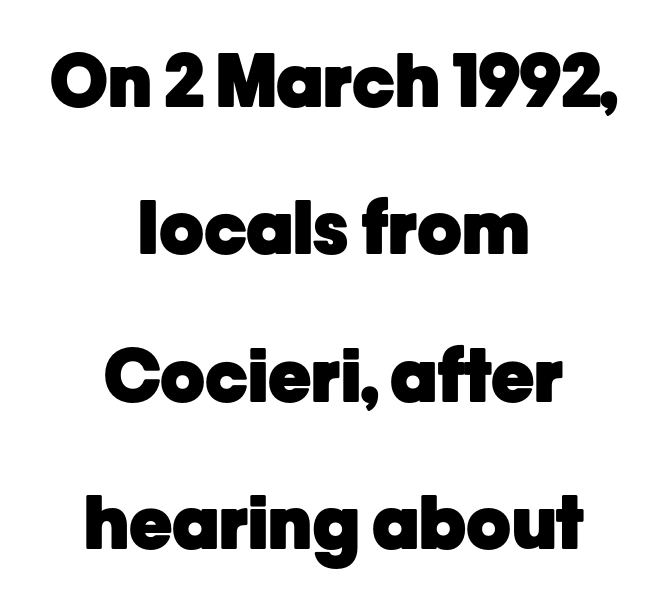
The image shows 73 px heavy sans-serif type, upright; set centered, loose line spacing (2.02x), normal letter spacing, not underlined; low stroke contrast and a medium x-height.
